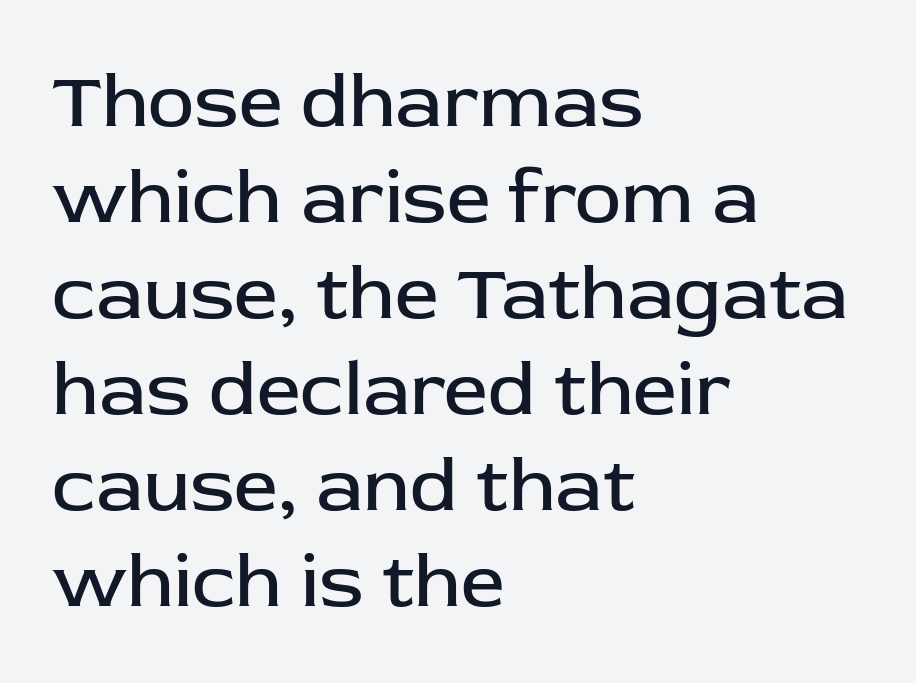
The image shows 78 px regular-weight sans-serif type, upright; set left-aligned, line spacing 1.23x, normal letter spacing, not underlined; low stroke contrast and a medium x-height.
